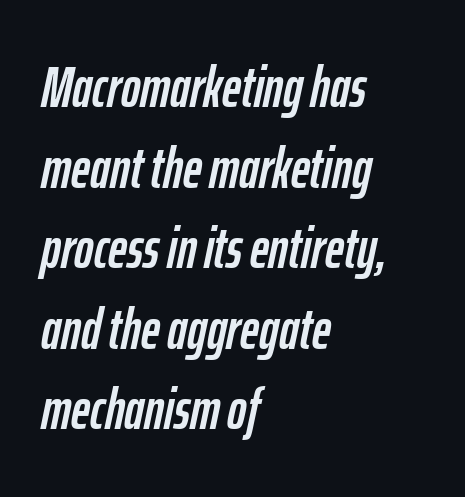
The image shows 58 px condensed type, italic (leaning right); set left-aligned, normal line spacing (1.39x), normal letter spacing, not underlined; low stroke contrast and a medium x-height.
